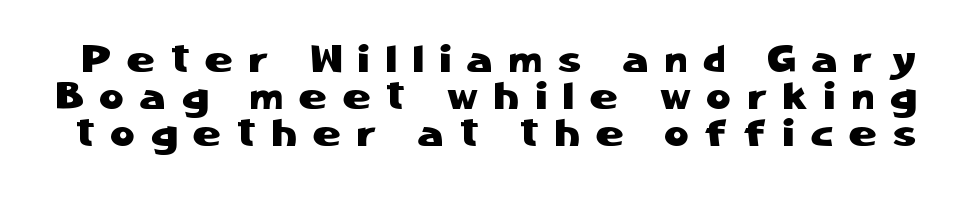
Q: Is the text italic (slanted)? A: No, it is upright.
Q: Is the typeface a serif or a sans-serif typeface? A: Sans-serif.
Q: Is the text underlined? A: No.
Q: Is the spacing between letters normal or unusually wide? A: Unusually wide.
Q: Is the spacing between lines tight, normal or loose? A: Tight.
Q: Width (condensed, normal, or wide)? A: Normal.
Q: Stroke contrast? A: Low.
Q: x-height? A: Medium.
Q: Monospaced? A: No.
